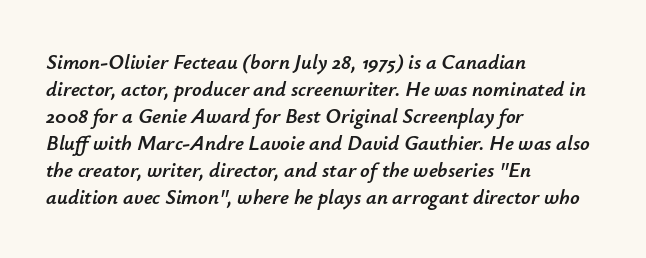
The gap between lines stays unmarked. Line starts are locked; line ends wander. Rendered with sloped, italic letterforms. What stands out about the letter spacing? Nothing — it is the standard amount. Line spacing here is normal.
